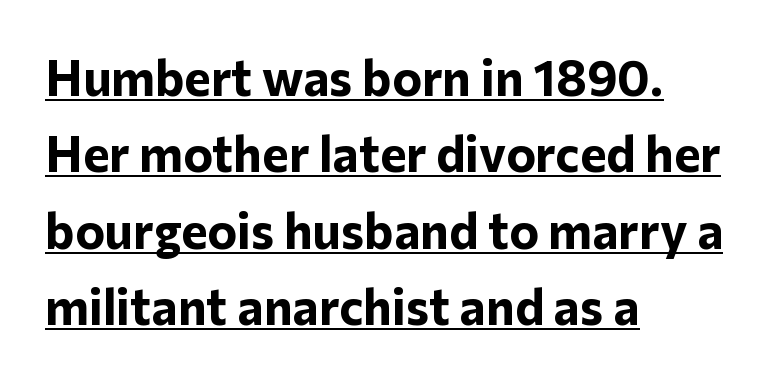
The image shows 50 px bold sans-serif type, upright; set left-aligned, normal line spacing (1.53x), normal letter spacing, underlined; low stroke contrast and a medium x-height.
